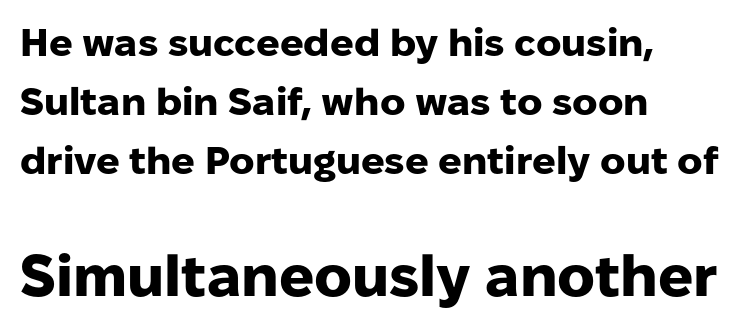
The block of text has a typical density, with ordinary space between rows. Proportional: the letters do not fall into vertical columns. Each row of text sits above clean, open space. Of the two passages, the one underneath uses the larger point size. Are there feet on the stems? There aren't — it's a sans. These lines stack with their left ends in a neat column.
